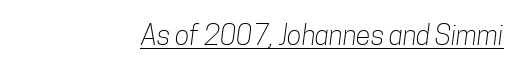
The image shows 27 px text type; set right-aligned, normal letter spacing, underlined.
